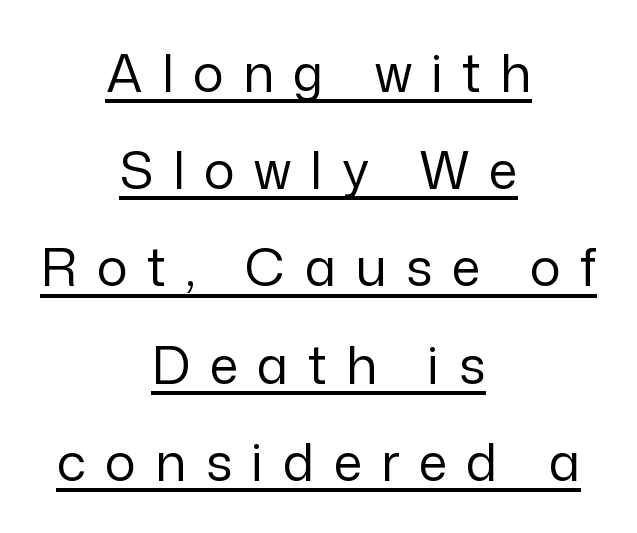
{"serif": "no", "italic": "no", "bold": "no", "weight": "regular", "width": "normal", "stroke_contrast": "low", "x_height": "medium", "monospaced": "no", "underline": "yes", "align": "center", "line_spacing_ratio": 1.87, "letter_spacing": "wide", "letter_spacing_em": 0.37, "glyph_px": 52}
